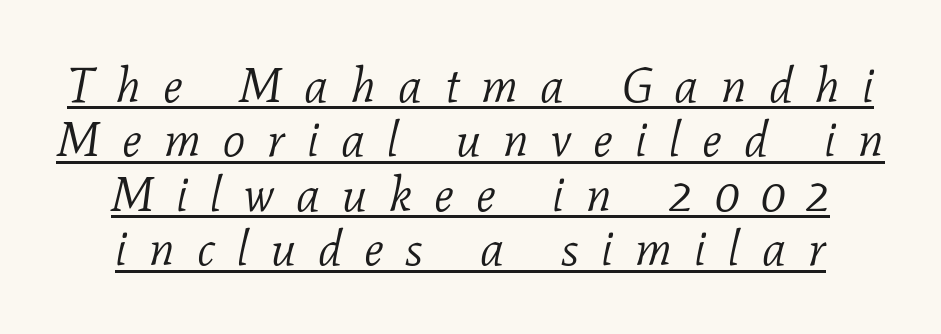
Each new line begins almost immediately beneath the previous one. Like a heading marked for emphasis, these lines bear an underscore. Characters are canted at an angle relative to the baseline's perpendicular. Compared with typical body copy, the letter spacing here is much looser. Think of a printed novel: that variable character pitch is what you see here. Letters have the restrained weight of plain body copy at most.
